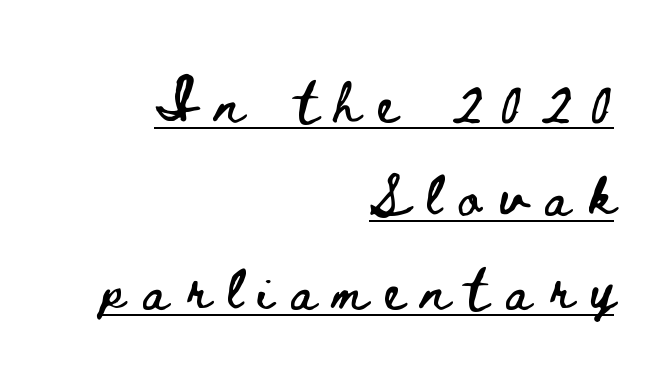
Q: Is the text underlined? A: Yes.
Q: How is the paragraph aligned? A: Right-aligned.
Q: Is the spacing between letters normal or unusually wide? A: Unusually wide.
Q: Is the spacing between lines tight, normal or loose? A: Loose.
Q: Width (condensed, normal, or wide)? A: Wide.
Q: Stroke contrast? A: Low.
Q: x-height? A: Small.
Q: Monospaced? A: No.
